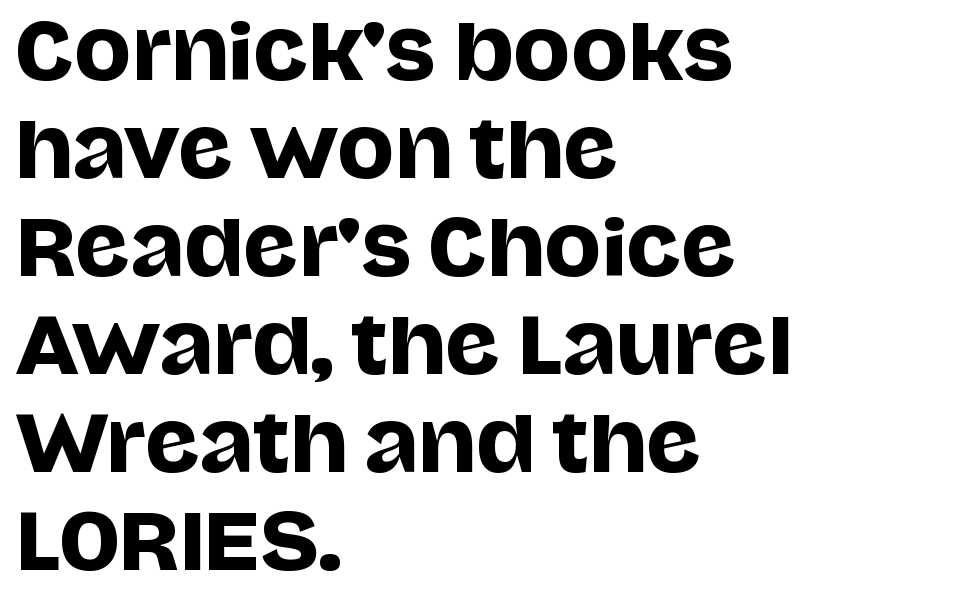
The image shows 76 px sans-serif type, upright; set left-aligned, normal line spacing (1.29x), normal letter spacing, not underlined; low stroke contrast and a large x-height.
